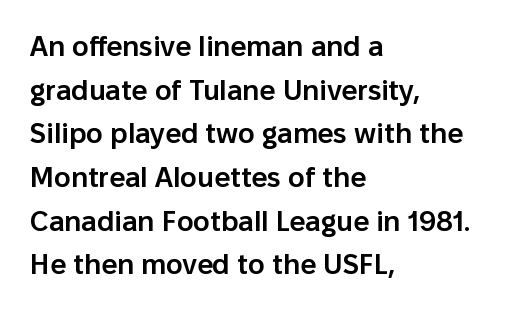
Q: Is the text bold? A: Semi-bold.
Q: Is the text italic (slanted)? A: No, it is upright.
Q: Is the typeface a serif or a sans-serif typeface? A: Sans-serif.
Q: Is the text underlined? A: No.
Q: How is the paragraph aligned? A: Left-aligned.
Q: Is the spacing between letters normal or unusually wide? A: Normal.
Q: Is the spacing between lines tight, normal or loose? A: Normal.
Q: Width (condensed, normal, or wide)? A: Normal.
Q: Stroke contrast? A: Low.
Q: x-height? A: Medium.
Q: Monospaced? A: No.
